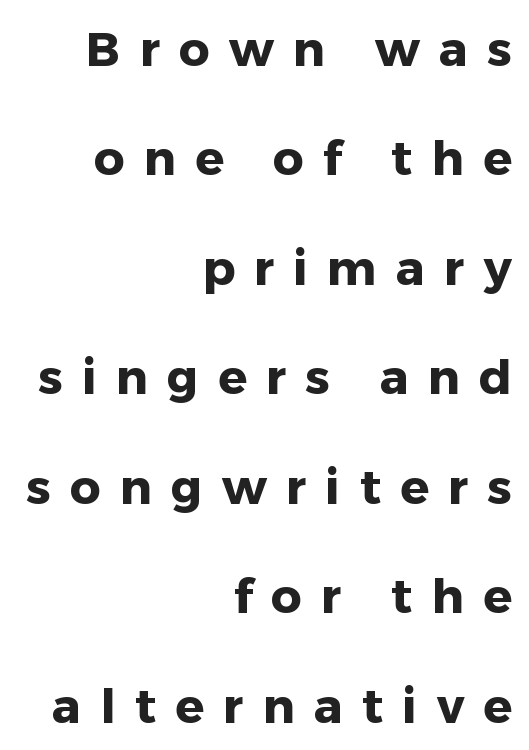
Alignment: flush right. The axis of the letterforms is exactly vertical. Thick stems and heavy bowls — unmistakably bold. The passage shown is typeset with a sans-serif family.
